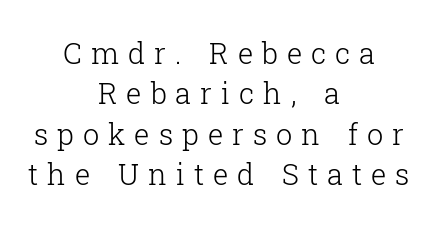
The image shows 29 px light serif type, upright; set centered, normal line spacing (1.39x), unusually wide letter spacing (+0.31 em), not underlined; low stroke contrast and a medium x-height.
